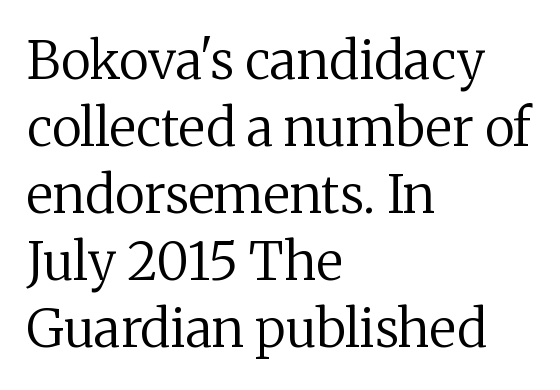
The image shows 52 px regular-weight serif type, upright; set left-aligned, normal line spacing (1.29x), normal letter spacing, not underlined; medium stroke contrast and a medium x-height.
